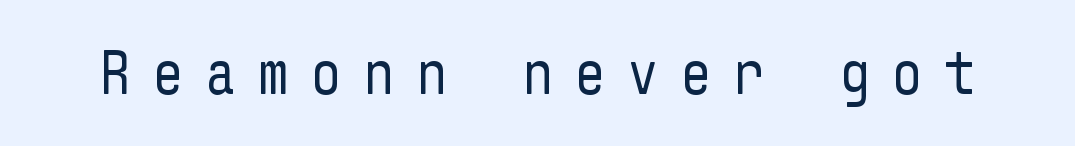
{"serif": "no", "italic": "no", "bold": "no", "weight": "regular", "width": "condensed", "stroke_contrast": "low", "x_height": "medium", "underline": "no", "letter_spacing": "wide", "letter_spacing_em": 0.34, "glyph_px": 62}
